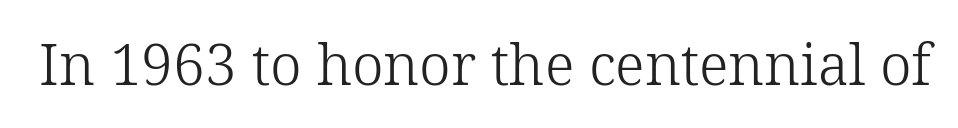
The image shows 57 px light serif type, upright; set normal letter spacing, not underlined; low stroke contrast and a medium x-height.
